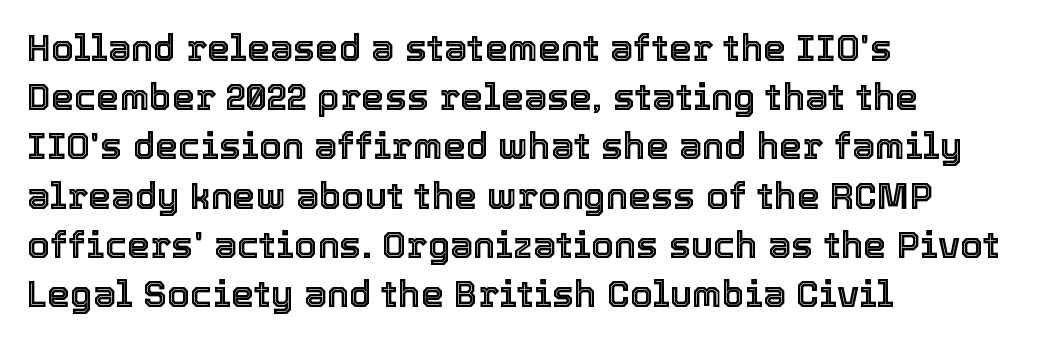
This sample keeps an unexceptional amount of space between lines. The specimen reads as upright at a glance. The lines are quadded left. Do the characters align in a grid? No, the font is proportional. In terms of letterspacing, this is plain default setting.
